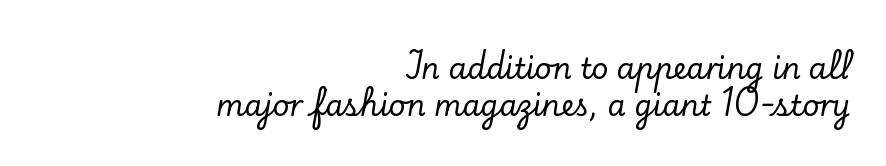
The image shows 29 px serif type; set right-aligned, normal line spacing (1.26x), normal letter spacing, not underlined; low stroke contrast and a small x-height.
